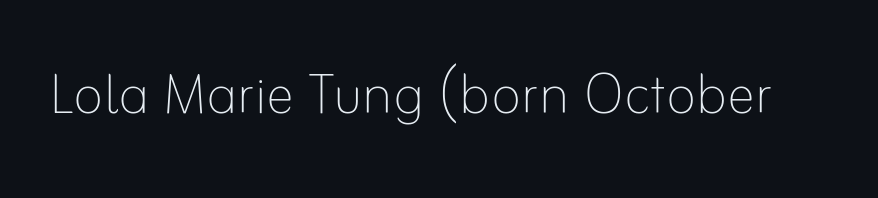
{"italic": "no", "bold": "no", "weight": "thin", "width": "normal", "stroke_contrast": "low", "x_height": "small", "monospaced": "no", "underline": "no", "letter_spacing": "normal", "letter_spacing_em": 0.0, "glyph_px": 71}
